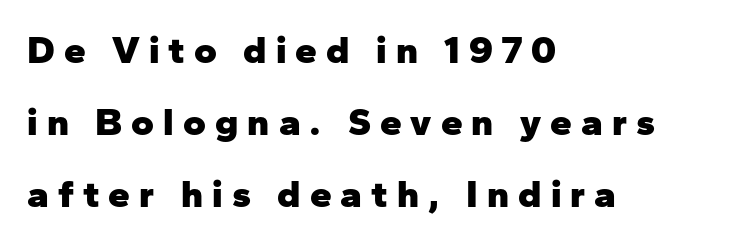
The image shows 39 px heavy sans-serif type, upright; set left-aligned, line spacing 1.84x, unusually wide letter spacing (+0.23 em), not underlined; low stroke contrast and a medium x-height.
